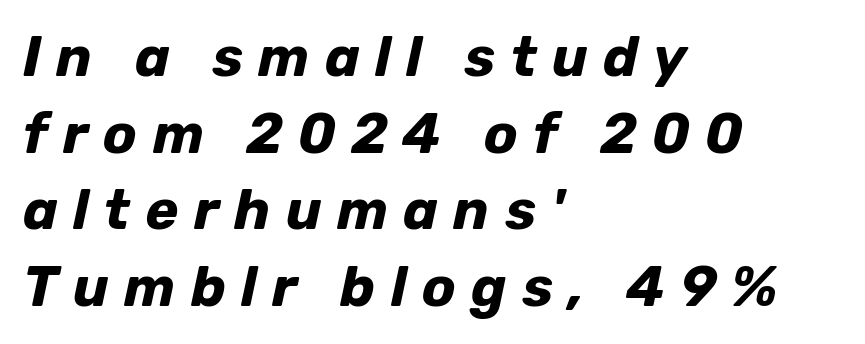
The passage shown is typed in a proportional face where columns would drift. Typesetter's note: full bold, strokes at maximum text heaviness. Which margin do the lines hug? The left one — the right edge is uneven. The space beneath each line is pristine and unruled. It's the slanting kind of type. The face used here is rendered with a markedly widened letterfit.
